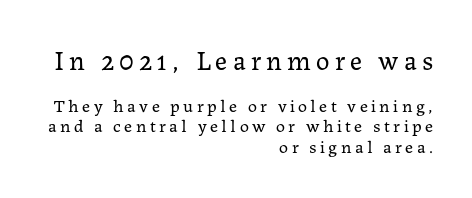
The image shows 27 px text type, upright; set right-aligned, tight line spacing (1.13x), not underlined; the first (top) block is 1.5x larger.
